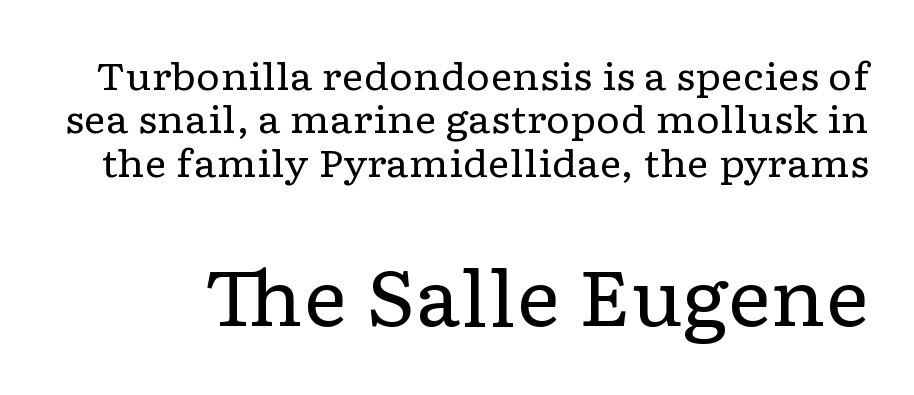
The image shows 76 px regular-weight, wide serif type, upright; set tight line spacing (1.14x), normal letter spacing, not underlined; the second (bottom) block is 2.0x larger; low stroke contrast and a medium x-height.
